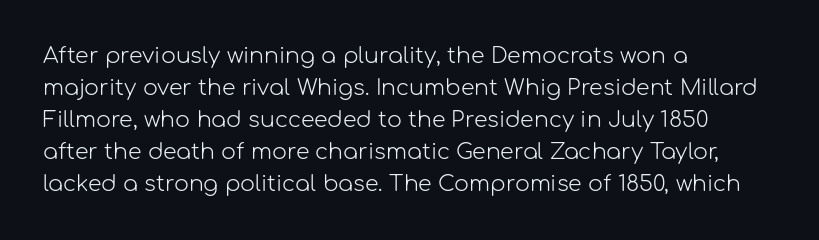
Q: Is the text bold? A: No.
Q: Is the text italic (slanted)? A: No, it is upright.
Q: Is the text underlined? A: No.
Q: How is the paragraph aligned? A: Left-aligned.
Q: Is the spacing between letters normal or unusually wide? A: Normal.
Q: Is the spacing between lines tight, normal or loose? A: Normal.
